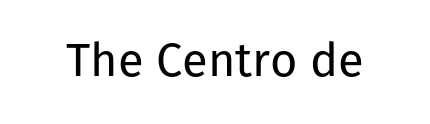
{"serif": "no", "italic": "no", "bold": "no", "weight": "regular", "width": "normal", "stroke_contrast": "low", "x_height": "medium", "monospaced": "no", "underline": "no", "letter_spacing": "normal", "letter_spacing_em": 0.0, "glyph_px": 47}
